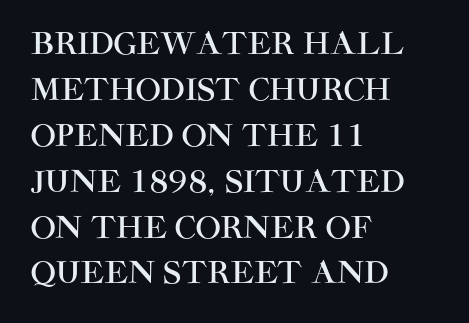
{"serif": "no", "italic": "no", "width": "normal", "stroke_contrast": "high", "x_height": "large", "monospaced": "no", "underline": "no", "align": "left", "line_spacing": "normal", "line_spacing_ratio": 1.53, "letter_spacing": "normal", "letter_spacing_em": 0.0, "glyph_px": 30}
